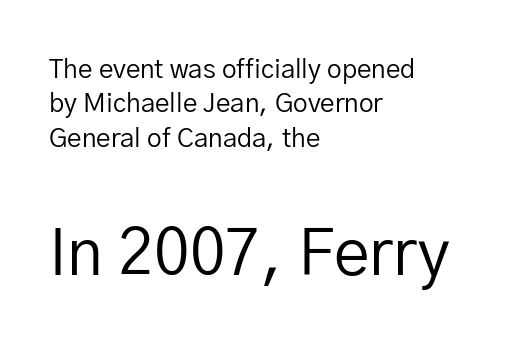
Rows of type keep a routine distance in the vertical direction. Descenders hang freely into open space. The rendering uses natural spacing where letterforms have individual widths. Compared with typical body copy, the letter spacing here is the same. Block two is the big one; block one sits smaller above it.
